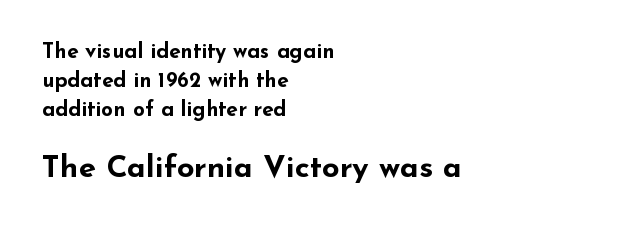
Q: Is the text bold? A: Yes.
Q: Is the text italic (slanted)? A: No, it is upright.
Q: Is the typeface a serif or a sans-serif typeface? A: Sans-serif.
Q: Is the text underlined? A: No.
Q: How is the paragraph aligned? A: Left-aligned.
Q: Is the spacing between letters normal or unusually wide? A: Normal.
Q: Is the spacing between lines tight, normal or loose? A: Normal.
Q: Which block of text is set in a larger size, the first (top) or the second (bottom)? A: The second (bottom) one.
Q: Width (condensed, normal, or wide)? A: Wide.
Q: Stroke contrast? A: Low.
Q: x-height? A: Small.
Q: Monospaced? A: No.
